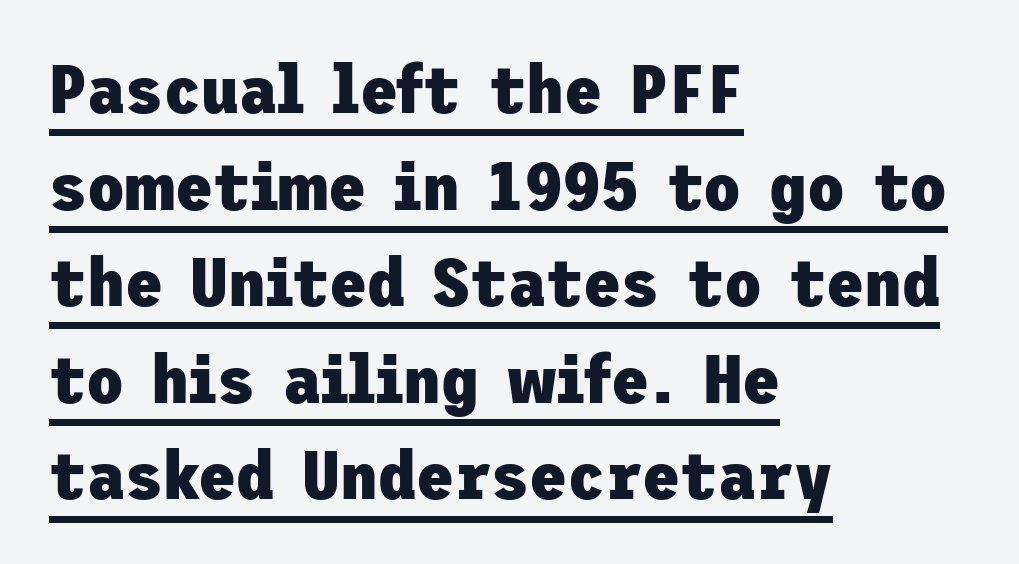
The type family on display is of the sans-serif kind. Layout note: lines flush left. The face used here appears with an underline applied. On the weight axis this lands at bold, roughly 700. The axis of the letterforms is exactly vertical. Standard letterfit; no display-style spreading of the glyphs.
